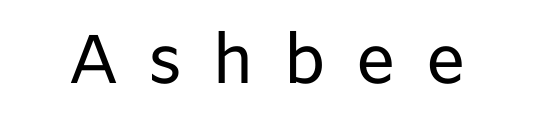
{"serif": "no", "italic": "no", "bold": "no", "weight": "regular", "width": "normal", "stroke_contrast": "low", "x_height": "medium", "monospaced": "no", "underline": "no", "letter_spacing": "wide", "letter_spacing_em": 0.41, "glyph_px": 69}
